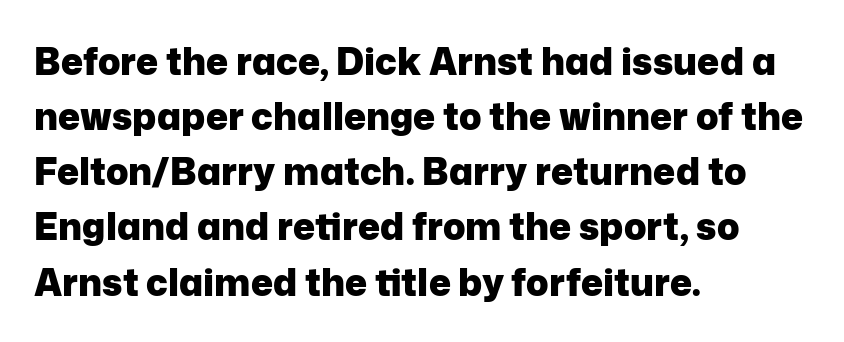
Q: Is the text bold? A: Yes.
Q: Is the text italic (slanted)? A: No, it is upright.
Q: Is the typeface a serif or a sans-serif typeface? A: Sans-serif.
Q: Is the text underlined? A: No.
Q: How is the paragraph aligned? A: Left-aligned.
Q: Is the spacing between letters normal or unusually wide? A: Normal.
Q: Is the spacing between lines tight, normal or loose? A: Normal.
Q: Width (condensed, normal, or wide)? A: Normal.
Q: Stroke contrast? A: Low.
Q: x-height? A: Medium.
Q: Monospaced? A: No.
